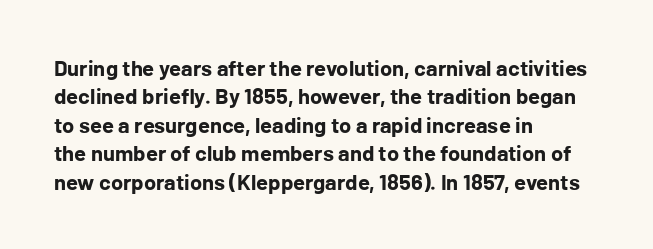
The image shows 22 px bold type, upright; set left-aligned, normal line spacing (1.29x), normal letter spacing, not underlined.
